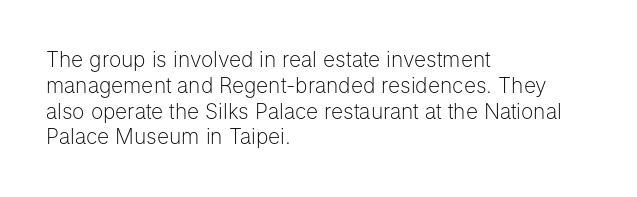
{"italic": "no", "bold": "no", "underline": "no", "align": "left", "line_spacing_ratio": 1.23, "letter_spacing": "normal", "letter_spacing_em": 0.0, "glyph_px": 21}
